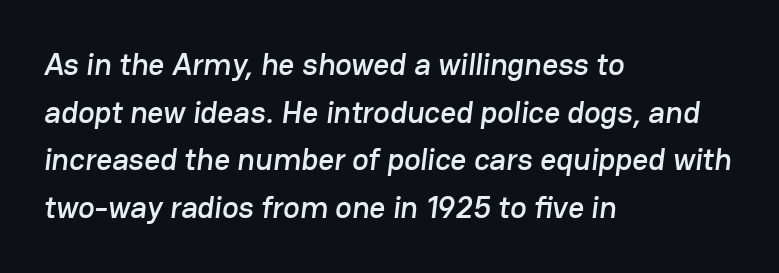
Is this a fixed-width face? No — the glyphs have proportional, varying widths. Leftover space on each line is placed entirely after the last word. This sample keeps an unexceptional amount of space between lines. Look at the tracking — it's just the regular setting, nothing added. This rendering features lettering with no underline. Letterform terminals end flat and unadorned throughout the passage.
